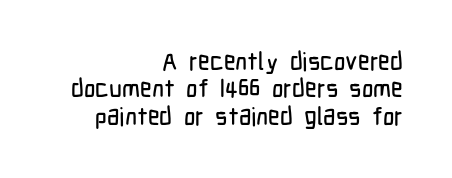
{"italic": "no", "underline": "no", "align": "right", "line_spacing": "tight", "line_spacing_ratio": 1.1, "letter_spacing": "normal", "letter_spacing_em": 0.0, "glyph_px": 25}
